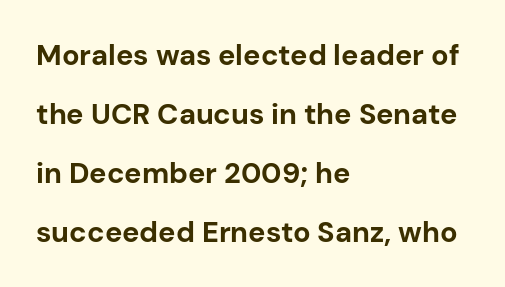
Q: Is the text bold? A: Yes.
Q: Is the text italic (slanted)? A: No, it is upright.
Q: Is the typeface a serif or a sans-serif typeface? A: Sans-serif.
Q: Is the text underlined? A: No.
Q: How is the paragraph aligned? A: Left-aligned.
Q: Is the spacing between letters normal or unusually wide? A: Normal.
Q: Is the spacing between lines tight, normal or loose? A: Loose.
Q: Width (condensed, normal, or wide)? A: Normal.
Q: Stroke contrast? A: Low.
Q: x-height? A: Medium.
Q: Monospaced? A: No.
